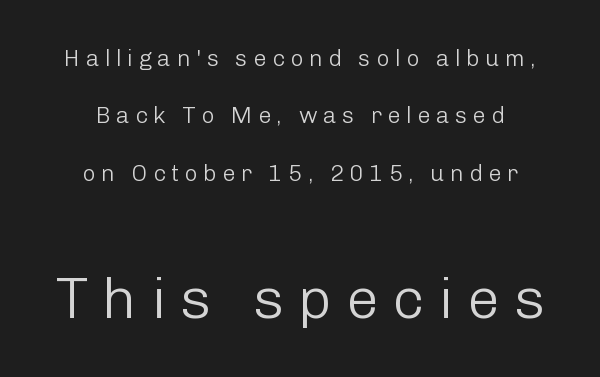
Q: Is the text bold? A: No.
Q: Is the text italic (slanted)? A: No, it is upright.
Q: Is the typeface a serif or a sans-serif typeface? A: Sans-serif.
Q: Is the text underlined? A: No.
Q: Is the spacing between letters normal or unusually wide? A: Unusually wide.
Q: Is the spacing between lines tight, normal or loose? A: Loose.
Q: Which block of text is set in a larger size, the first (top) or the second (bottom)? A: The second (bottom) one.
Q: Width (condensed, normal, or wide)? A: Normal.
Q: Stroke contrast? A: Low.
Q: x-height? A: Medium.
Q: Monospaced? A: No.
